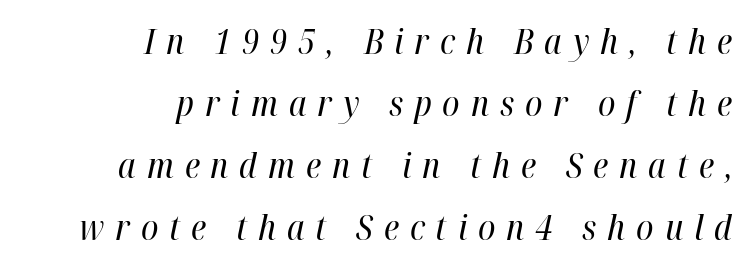
Q: Is the text bold? A: No.
Q: Is the text italic (slanted)? A: Yes, it leans right by about 12 degrees.
Q: Is the text underlined? A: No.
Q: How is the paragraph aligned? A: Right-aligned.
Q: Is the spacing between letters normal or unusually wide? A: Unusually wide.
Q: Width (condensed, normal, or wide)? A: Condensed.
Q: Stroke contrast? A: High.
Q: x-height? A: Medium.
Q: Monospaced? A: No.
